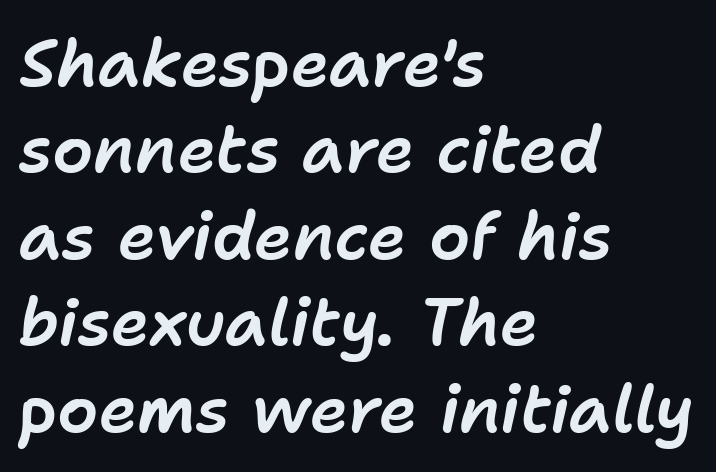
Q: Is the text italic (slanted)? A: Yes, it leans right by about 11 degrees.
Q: Is the text underlined? A: No.
Q: How is the paragraph aligned? A: Left-aligned.
Q: Is the spacing between letters normal or unusually wide? A: Normal.
Q: Is the spacing between lines tight, normal or loose? A: Normal.
Q: Width (condensed, normal, or wide)? A: Normal.
Q: Stroke contrast? A: Low.
Q: x-height? A: Medium.
Q: Monospaced? A: No.
